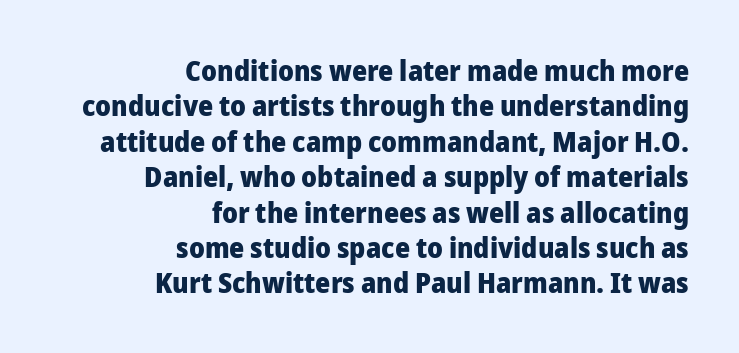
{"serif": "no", "italic": "no", "bold": "yes", "weight": "heavy", "width": "normal", "stroke_contrast": "low", "x_height": "medium", "monospaced": "no", "underline": "no", "align": "right", "line_spacing_ratio": 1.22, "letter_spacing": "normal", "letter_spacing_em": 0.0, "glyph_px": 29}
